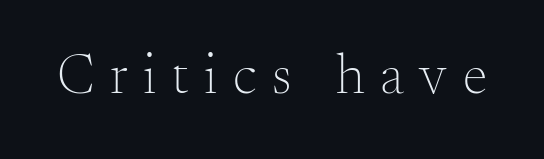
{"serif": "yes", "italic": "no", "bold": "no", "weight": "light", "width": "normal", "stroke_contrast": "medium", "x_height": "small", "monospaced": "no", "underline": "no", "letter_spacing": "wide", "letter_spacing_em": 0.28, "glyph_px": 56}
